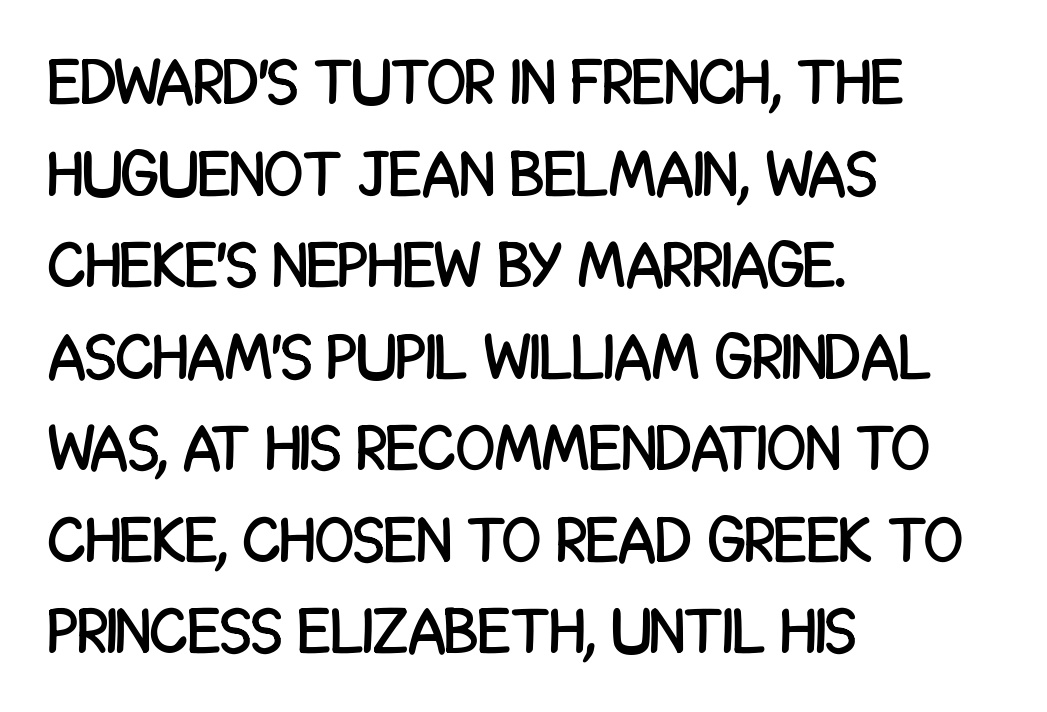
Glyph-to-glyph distance matches everyday printed text. Quick note: underline off. Font category for this specimen: sans-serif. The passage shown stacks its lines at a standard gap. The letters stand straight up with perfectly vertical stems. These lines are rendered in a variable-pitch font.
